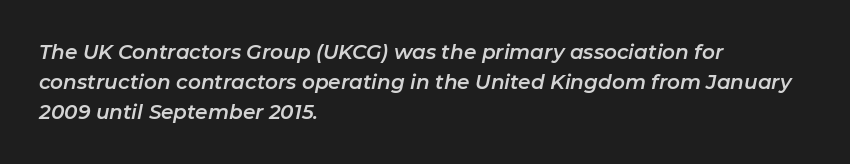
Compared with typical body copy, the letter spacing here is the same. Each row of text sits above clean, open space. The rendering anchors every line to the left-hand side. Characters are canted at an angle relative to the baseline's perpendicular.
